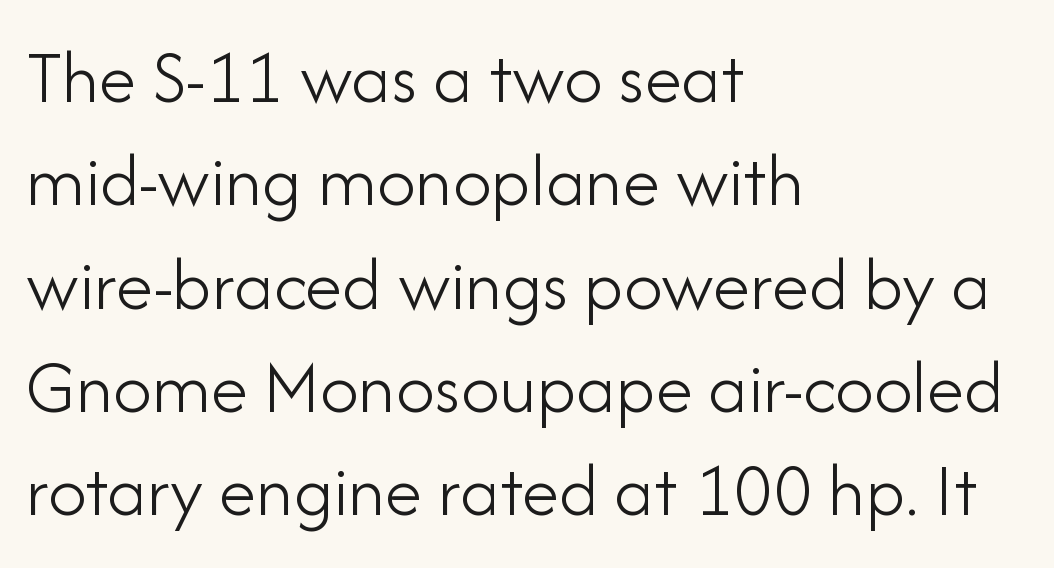
Q: Is the text bold? A: No.
Q: Is the text italic (slanted)? A: No, it is upright.
Q: Is the typeface a serif or a sans-serif typeface? A: Sans-serif.
Q: Is the text underlined? A: No.
Q: How is the paragraph aligned? A: Left-aligned.
Q: Is the spacing between letters normal or unusually wide? A: Normal.
Q: Is the spacing between lines tight, normal or loose? A: Normal.
Q: Width (condensed, normal, or wide)? A: Normal.
Q: Stroke contrast? A: Low.
Q: x-height? A: Small.
Q: Monospaced? A: No.
